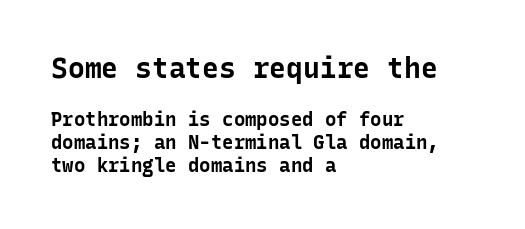
The image shows 28 px bold sans-serif type, upright, monospaced; set left-aligned, line spacing 1.21x, normal letter spacing, not underlined; the first (top) block is 1.47x larger; low stroke contrast and a medium x-height.
